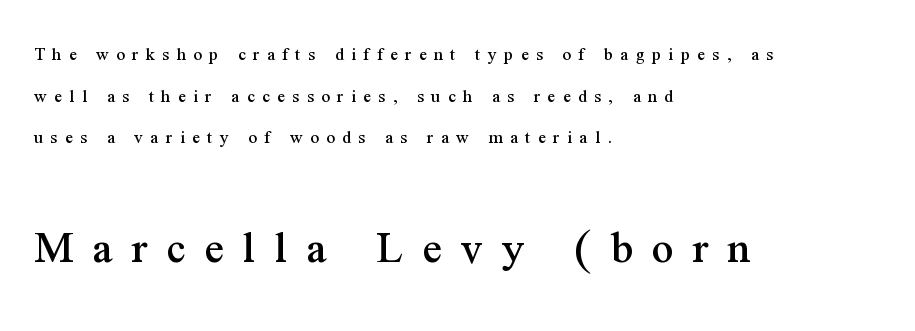
{"serif": "yes", "italic": "no", "width": "normal", "stroke_contrast": "medium", "x_height": "medium", "monospaced": "no", "underline": "no", "align": "left", "line_spacing": "loose", "line_spacing_ratio": 2.19, "letter_spacing": "wide", "letter_spacing_em": 0.39, "larger_block": "second", "size_ratio": 2.53, "glyph_px": 48}
